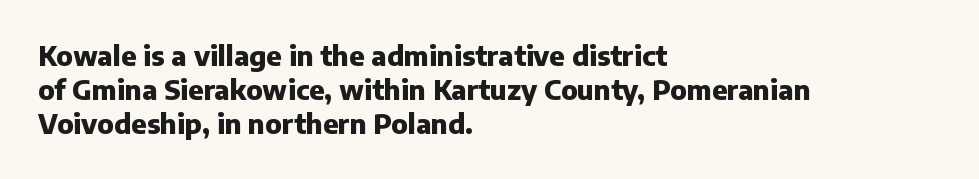
{"italic": "no", "bold": "yes", "underline": "no", "align": "left", "line_spacing": "normal", "line_spacing_ratio": 1.26, "letter_spacing": "normal", "letter_spacing_em": 0.0, "glyph_px": 27}
